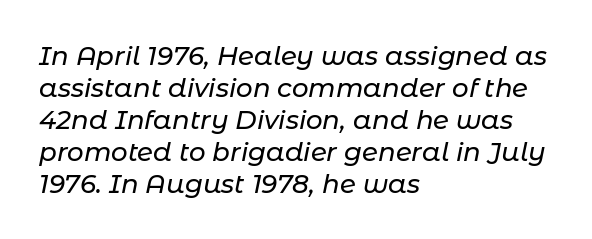
The image shows 26 px text type, italic (leaning right); set left-aligned, line spacing 1.23x, normal letter spacing, not underlined.
